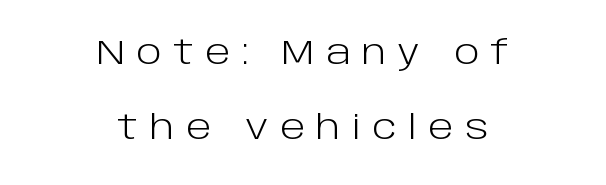
Has an underline been added? It has not. Weight: not bold — regular or lighter. Characters follow at a spacing far wider than the type designer built in. Note the varied advance widths — an 'i' is clearly narrower than an 'm'.
